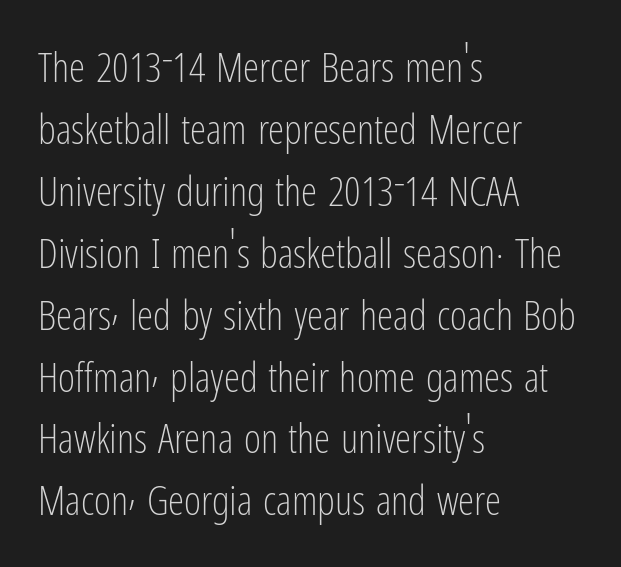
{"serif": "no", "italic": "no", "bold": "no", "weight": "light", "width": "condensed", "stroke_contrast": "low", "x_height": "medium", "monospaced": "no", "underline": "no", "align": "left", "line_spacing": "normal", "line_spacing_ratio": 1.51, "letter_spacing": "normal", "letter_spacing_em": 0.0, "glyph_px": 41}
